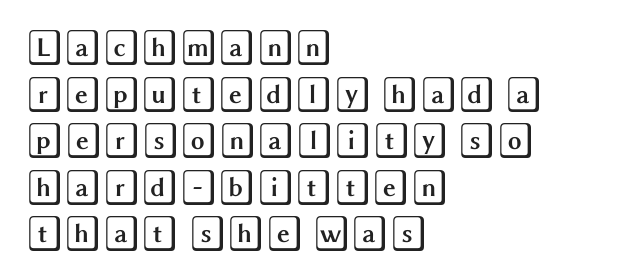
Q: Is the text italic (slanted)? A: No, it is upright.
Q: Is the text underlined? A: No.
Q: How is the paragraph aligned? A: Left-aligned.
Q: Is the spacing between letters normal or unusually wide? A: Normal.
Q: Is the spacing between lines tight, normal or loose? A: Normal.
Q: Width (condensed, normal, or wide)? A: Wide.
Q: x-height? A: Large.
